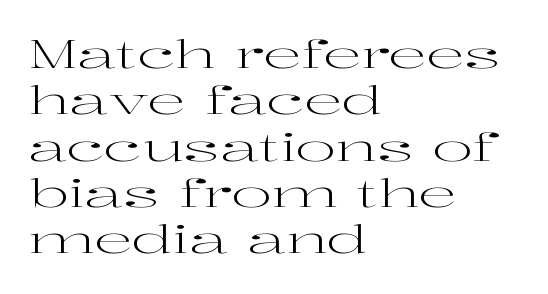
Q: Is the text bold? A: No.
Q: Is the text italic (slanted)? A: No, it is upright.
Q: Is the typeface a serif or a sans-serif typeface? A: Serif.
Q: Is the text underlined? A: No.
Q: How is the paragraph aligned? A: Left-aligned.
Q: Is the spacing between letters normal or unusually wide? A: Normal.
Q: Width (condensed, normal, or wide)? A: Wide.
Q: Stroke contrast? A: High.
Q: x-height? A: Medium.
Q: Monospaced? A: No.
